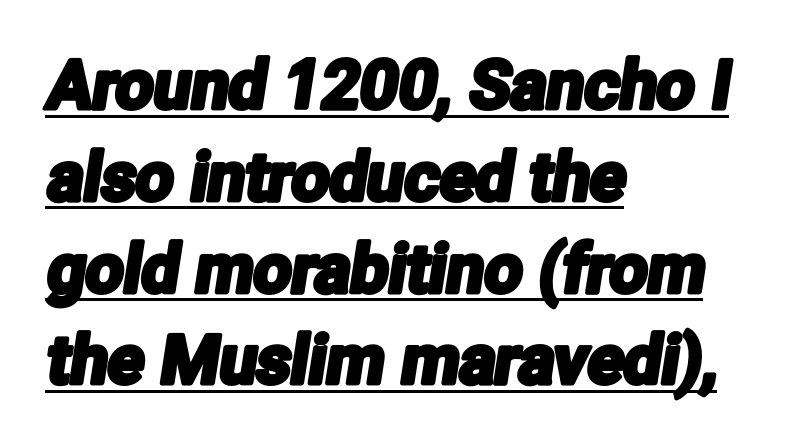
These lines stack with their left ends in a neat column. Honestly, the letter spacing is just normal — you wouldn't notice it. Honestly, the underline is the first thing you notice here. Honestly, the row spacing looks completely unremarkable. Do the characters align in a grid? No, the font is proportional. You can tell from the bare stems that sans-serif type was used.
